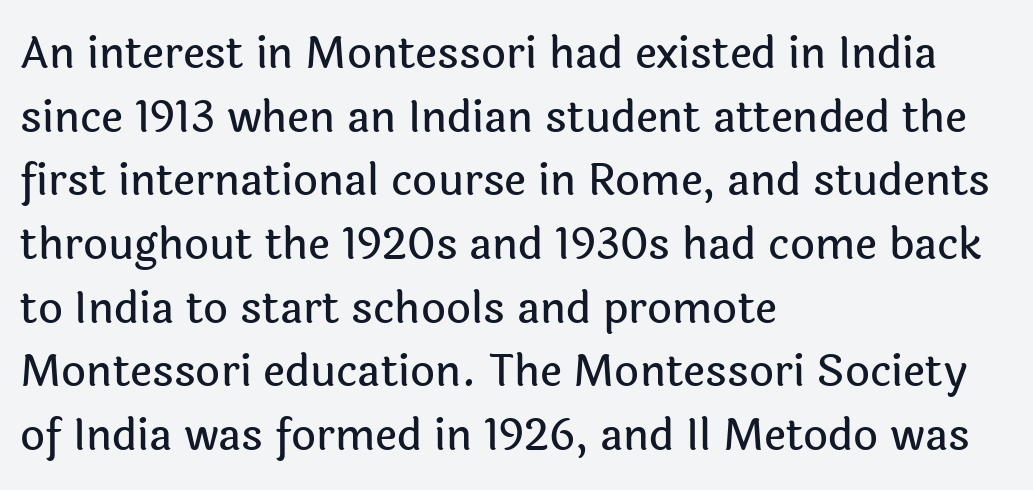
{"serif": "no", "italic": "no", "width": "normal", "x_height": "medium", "monospaced": "no", "underline": "no", "align": "left", "line_spacing": "normal", "line_spacing_ratio": 1.48, "letter_spacing": "normal", "letter_spacing_em": 0.0, "glyph_px": 43}
